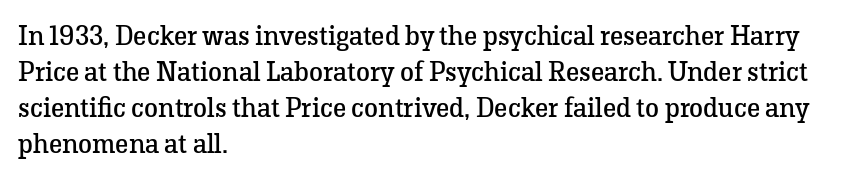
Look at the bottom of the vertical strokes: they flare into serifs here. A roman cut, with each character standing at attention. Regarding leading, the lines here are spaced in the standard way. Descender tails drop into unmarked territory.
